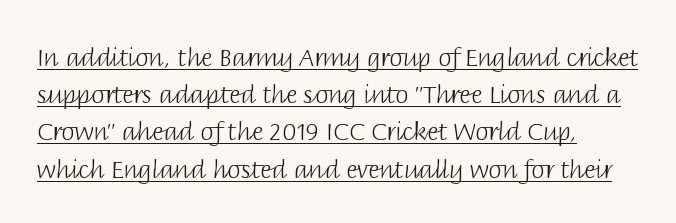
{"italic": "no", "bold": "no", "underline": "yes", "align": "left", "line_spacing": "normal", "line_spacing_ratio": 1.55, "letter_spacing": "normal", "letter_spacing_em": 0.0, "glyph_px": 24}
